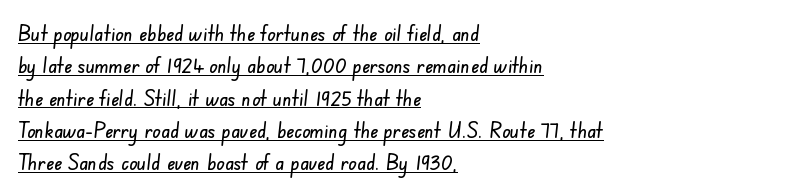
Q: Is the text underlined? A: Yes.
Q: How is the paragraph aligned? A: Left-aligned.
Q: Is the spacing between letters normal or unusually wide? A: Normal.
Q: Is the spacing between lines tight, normal or loose? A: Normal.
